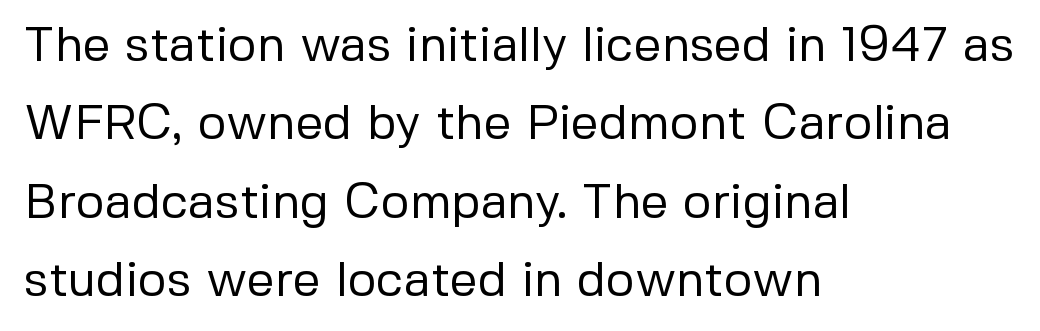
Q: Is the text bold? A: No.
Q: Is the text italic (slanted)? A: No, it is upright.
Q: Is the typeface a serif or a sans-serif typeface? A: Sans-serif.
Q: Is the text underlined? A: No.
Q: How is the paragraph aligned? A: Left-aligned.
Q: Is the spacing between letters normal or unusually wide? A: Normal.
Q: Is the spacing between lines tight, normal or loose? A: Normal.
Q: Width (condensed, normal, or wide)? A: Normal.
Q: Stroke contrast? A: Low.
Q: x-height? A: Medium.
Q: Monospaced? A: No.
